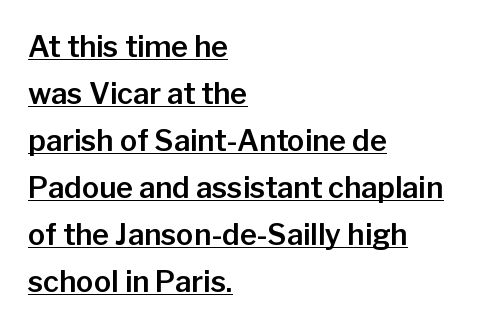
The image shows 29 px sans-serif type, upright; set left-aligned, normal line spacing (1.62x), normal letter spacing, underlined; low stroke contrast and a medium x-height.
